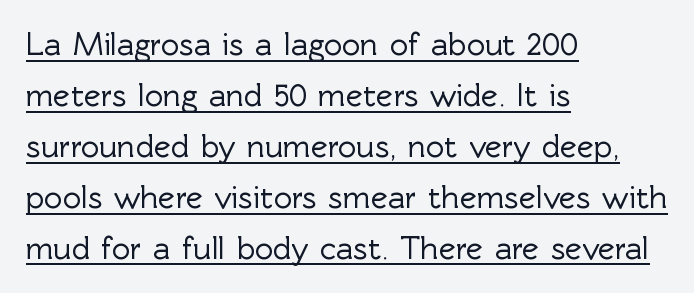
Q: Is the text italic (slanted)? A: No, it is upright.
Q: Is the typeface a serif or a sans-serif typeface? A: Sans-serif.
Q: Is the text underlined? A: Yes.
Q: How is the paragraph aligned? A: Left-aligned.
Q: Is the spacing between letters normal or unusually wide? A: Normal.
Q: Is the spacing between lines tight, normal or loose? A: Normal.
Q: Width (condensed, normal, or wide)? A: Normal.
Q: x-height? A: Medium.
Q: Monospaced? A: No.
